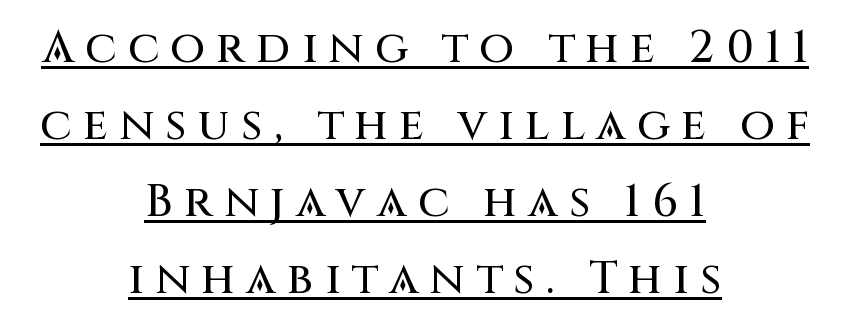
Q: Is the text italic (slanted)? A: No, it is upright.
Q: Is the typeface a serif or a sans-serif typeface? A: Sans-serif.
Q: Is the text underlined? A: Yes.
Q: How is the paragraph aligned? A: Centered.
Q: Is the spacing between letters normal or unusually wide? A: Unusually wide.
Q: Width (condensed, normal, or wide)? A: Normal.
Q: Stroke contrast? A: Medium.
Q: x-height? A: Large.
Q: Monospaced? A: No.
